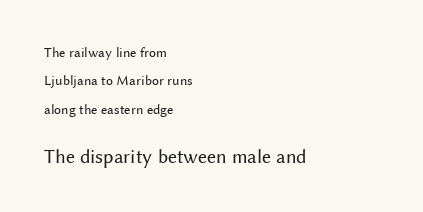
The image shows 20 px text type, upright; set left-aligned, loose line spacing (2.02x), normal letter spacing, not underlined; the second (bottom) block is 1.43x larger.
